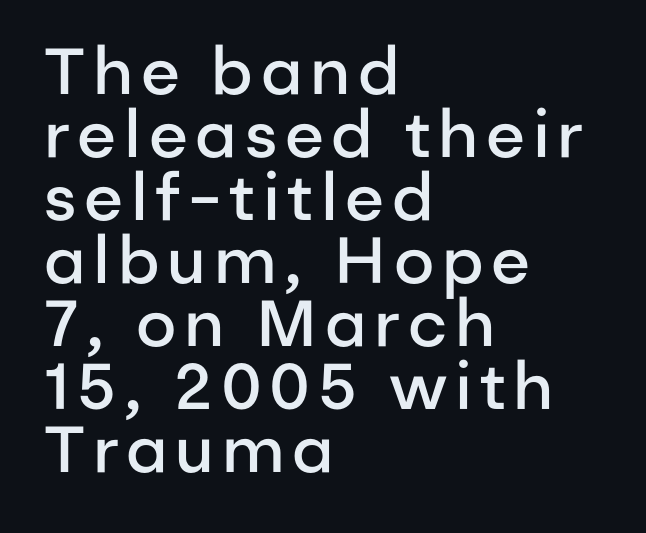
Q: Is the text bold? A: Semi-bold.
Q: Is the text italic (slanted)? A: No, it is upright.
Q: Is the typeface a serif or a sans-serif typeface? A: Sans-serif.
Q: Is the text underlined? A: No.
Q: How is the paragraph aligned? A: Left-aligned.
Q: Is the spacing between lines tight, normal or loose? A: Tight.
Q: Width (condensed, normal, or wide)? A: Normal.
Q: Stroke contrast? A: Low.
Q: x-height? A: Medium.
Q: Monospaced? A: No.
